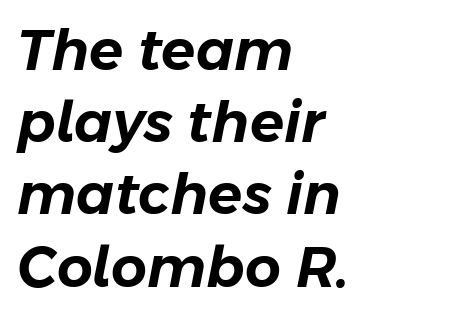
{"italic": "yes", "lean": "right", "slant_degrees": 11, "width": "normal", "stroke_contrast": "low", "x_height": "medium", "monospaced": "no", "underline": "no", "align": "left", "line_spacing": "normal", "line_spacing_ratio": 1.29, "letter_spacing": "normal", "letter_spacing_em": 0.0, "glyph_px": 56}
